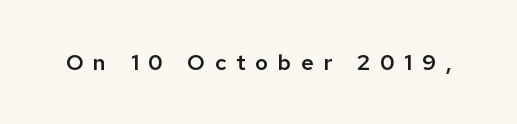
{"italic": "no", "underline": "no", "letter_spacing": "wide", "letter_spacing_em": 0.44, "glyph_px": 22}
